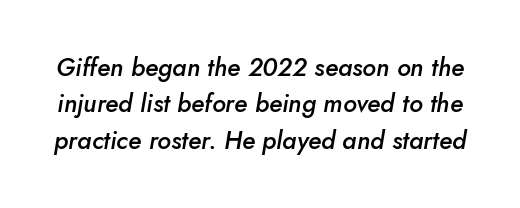
The characters look somewhat weighty, a semibold short of true bold. What stands out about the letter spacing? Nothing — it is the standard amount. The lettering tilts uniformly, giving the passage an italic look. Vertically, the passage feels balanced, rows spaced as you'd expect.
